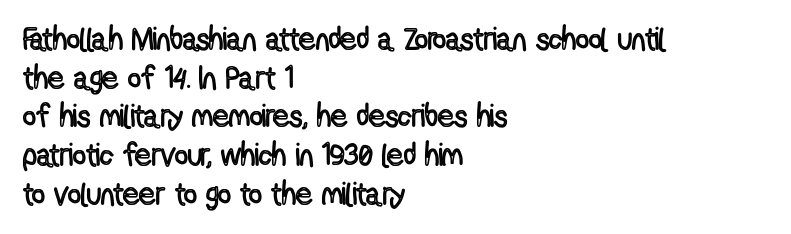
The image shows 32 px condensed type, upright; set left-aligned, line spacing 1.21x, normal letter spacing, not underlined; a medium x-height.
